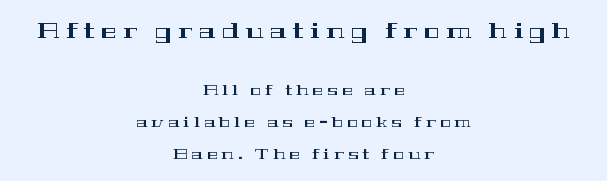
Q: Is the text italic (slanted)? A: No, it is upright.
Q: Is the text underlined? A: No.
Q: How is the paragraph aligned? A: Centered.
Q: Is the spacing between letters normal or unusually wide? A: Unusually wide.
Q: Is the spacing between lines tight, normal or loose? A: Loose.
Q: Which block of text is set in a larger size, the first (top) or the second (bottom)? A: The first (top) one.
